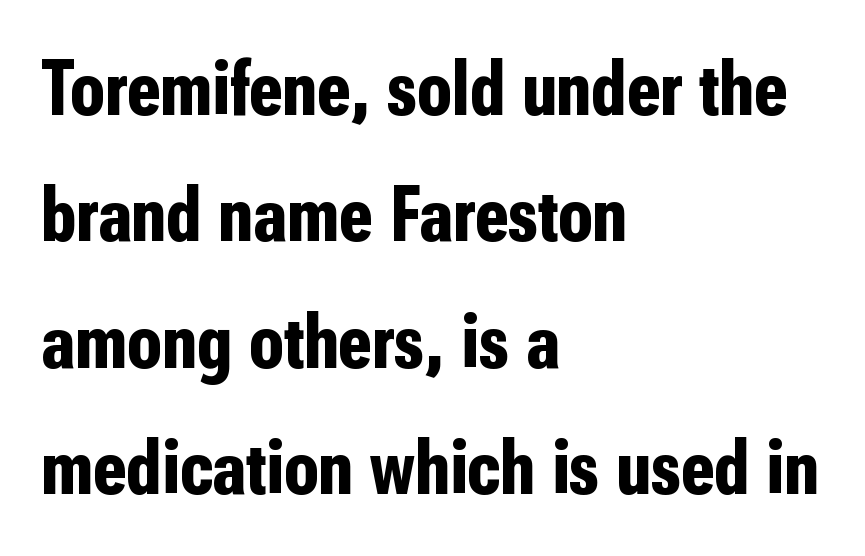
{"serif": "no", "italic": "no", "bold": "yes", "weight": "bold", "width": "condensed", "stroke_contrast": "low", "x_height": "medium", "monospaced": "no", "underline": "no", "align": "left", "line_spacing": "normal", "line_spacing_ratio": 1.6, "letter_spacing": "normal", "letter_spacing_em": 0.0, "glyph_px": 79}
